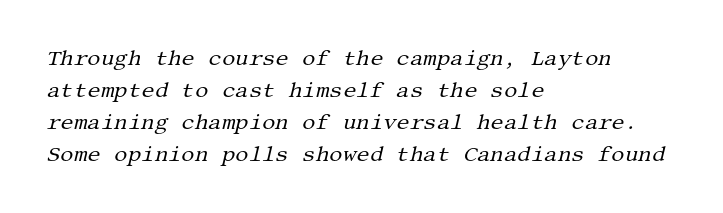
Q: Is the text bold? A: No.
Q: Is the text italic (slanted)? A: Yes, it leans right by about 13 degrees.
Q: Is the text underlined? A: No.
Q: How is the paragraph aligned? A: Left-aligned.
Q: Is the spacing between letters normal or unusually wide? A: Normal.
Q: Is the spacing between lines tight, normal or loose? A: Normal.
